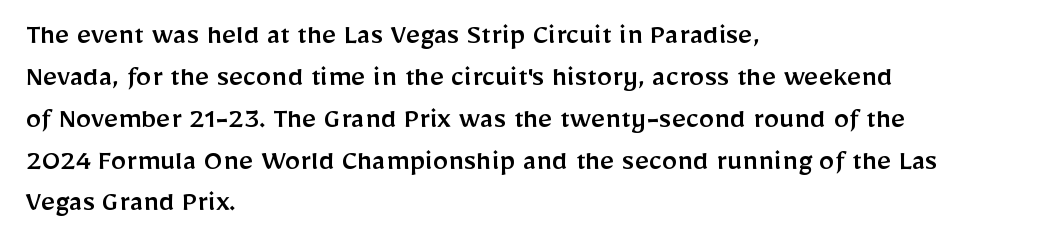
Each line starts at the same left margin while the right side varies. A typesetter would call this proportional, since set widths differ per character. Notice how descenders clear the ascenders below comfortably — that's standard leading. Descenders are the only things crossing below the line.
